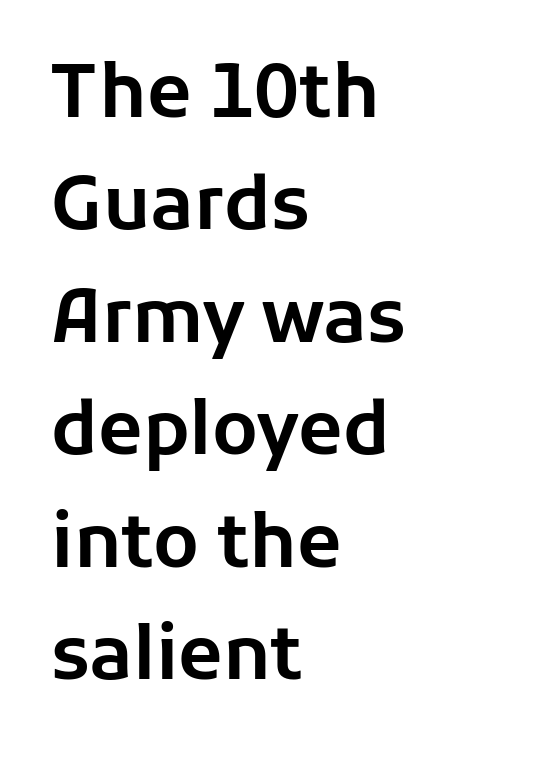
Q: Is the text italic (slanted)? A: No, it is upright.
Q: Is the typeface a serif or a sans-serif typeface? A: Sans-serif.
Q: Is the text underlined? A: No.
Q: How is the paragraph aligned? A: Left-aligned.
Q: Is the spacing between letters normal or unusually wide? A: Normal.
Q: Is the spacing between lines tight, normal or loose? A: Normal.
Q: Width (condensed, normal, or wide)? A: Normal.
Q: Stroke contrast? A: Low.
Q: x-height? A: Medium.
Q: Monospaced? A: No.
